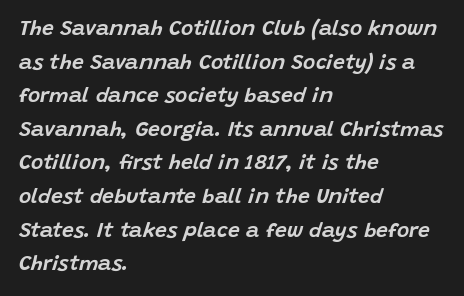
Q: Is the text italic (slanted)? A: Yes, it leans right by about 15 degrees.
Q: Is the text underlined? A: No.
Q: How is the paragraph aligned? A: Left-aligned.
Q: Is the spacing between letters normal or unusually wide? A: Normal.
Q: Is the spacing between lines tight, normal or loose? A: Normal.
